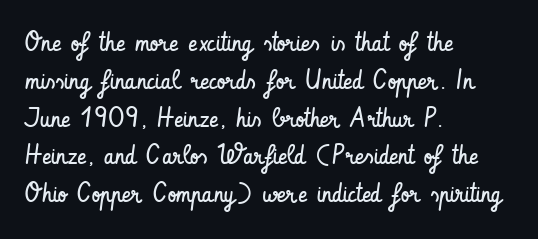
The image shows 27 px text type, upright; set left-aligned, normal line spacing (1.4x), normal letter spacing, not underlined.
